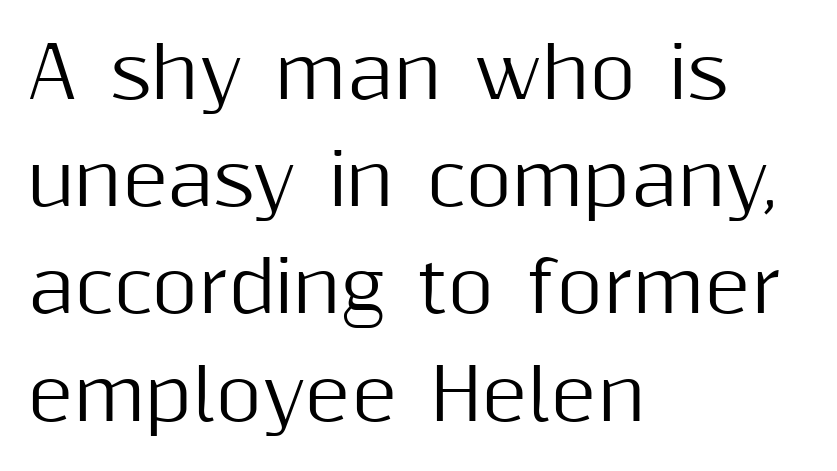
The image shows 71 px sans-serif type, upright; set left-aligned, normal line spacing (1.51x), normal letter spacing, not underlined; medium stroke contrast and a medium x-height.
